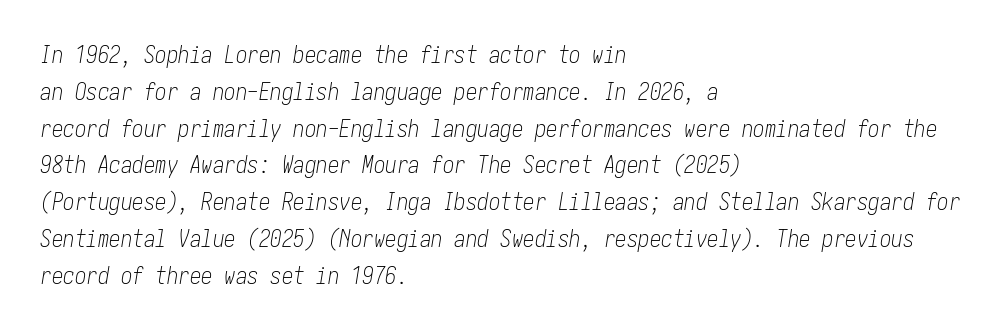
{"italic": "yes", "lean": "right", "slant_degrees": 10, "bold": "no", "underline": "no", "align": "left", "line_spacing": "normal", "line_spacing_ratio": 1.6, "letter_spacing": "normal", "letter_spacing_em": 0.0, "glyph_px": 23}
